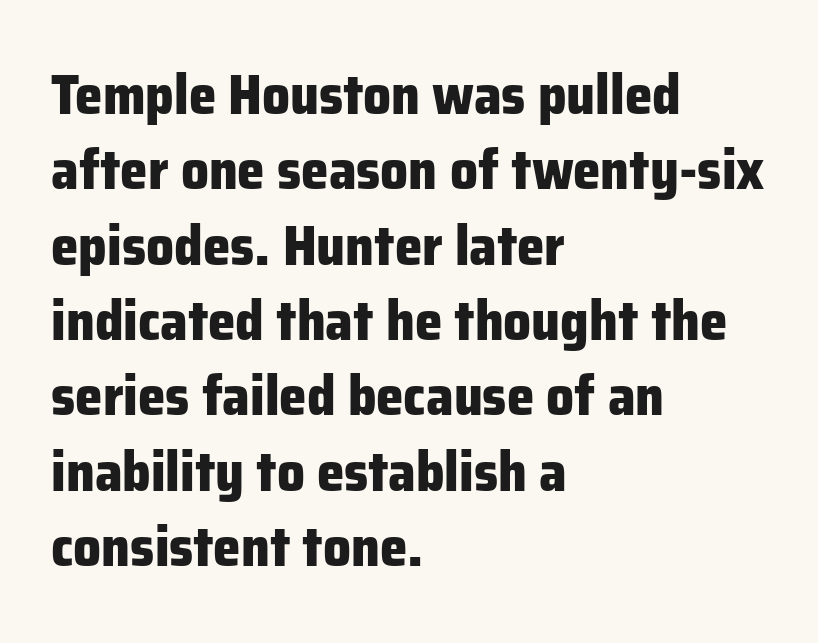
Q: Is the text bold? A: Yes.
Q: Is the text italic (slanted)? A: No, it is upright.
Q: Is the typeface a serif or a sans-serif typeface? A: Sans-serif.
Q: Is the text underlined? A: No.
Q: How is the paragraph aligned? A: Left-aligned.
Q: Is the spacing between letters normal or unusually wide? A: Normal.
Q: Is the spacing between lines tight, normal or loose? A: Normal.
Q: Width (condensed, normal, or wide)? A: Normal.
Q: Stroke contrast? A: Low.
Q: x-height? A: Medium.
Q: Monospaced? A: No.
